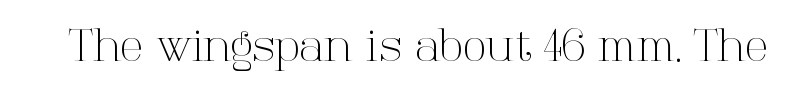
{"serif": "yes", "italic": "no", "bold": "no", "weight": "light", "width": "normal", "stroke_contrast": "high", "x_height": "medium", "monospaced": "no", "underline": "no", "letter_spacing": "normal", "letter_spacing_em": 0.0, "glyph_px": 44}
